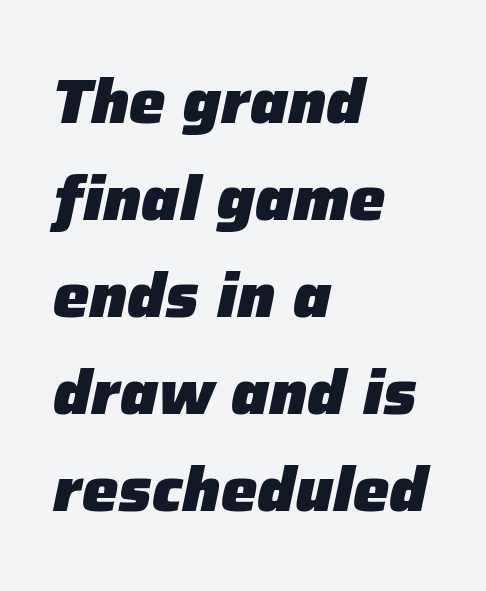
{"italic": "yes", "lean": "right", "slant_degrees": 12, "bold": "yes", "weight": "heavy", "width": "normal", "stroke_contrast": "low", "x_height": "medium", "monospaced": "no", "underline": "no", "align": "left", "line_spacing": "normal", "line_spacing_ratio": 1.59, "letter_spacing": "normal", "letter_spacing_em": 0.0, "glyph_px": 61}
